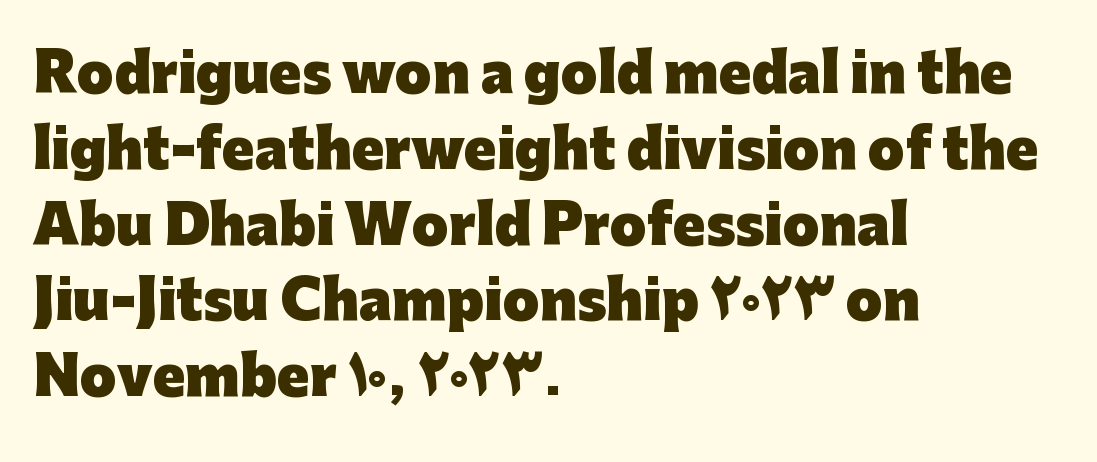
The image shows 53 px heavy sans-serif type, upright; set left-aligned, normal line spacing (1.43x), normal letter spacing, not underlined; low stroke contrast and a medium x-height.
